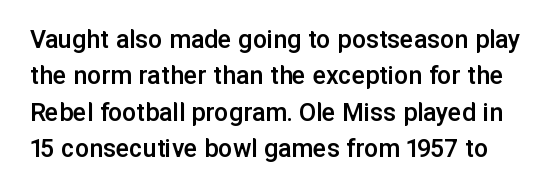
{"serif": "no", "italic": "no", "bold": "semi", "weight": "semibold", "width": "normal", "stroke_contrast": "low", "x_height": "medium", "monospaced": "no", "underline": "no", "line_spacing": "normal", "line_spacing_ratio": 1.3, "letter_spacing": "normal", "letter_spacing_em": 0.0, "glyph_px": 28}
